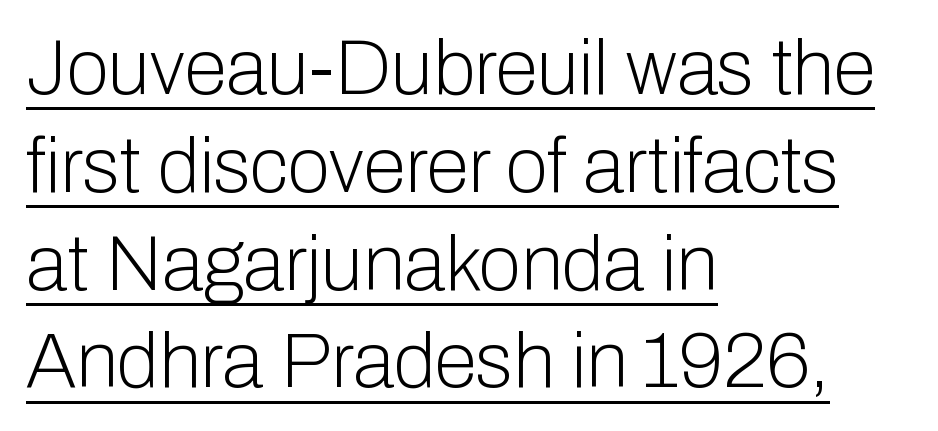
{"serif": "no", "italic": "no", "bold": "no", "weight": "light", "width": "normal", "stroke_contrast": "low", "x_height": "medium", "monospaced": "no", "underline": "yes", "align": "left", "line_spacing": "normal", "line_spacing_ratio": 1.27, "letter_spacing": "normal", "letter_spacing_em": 0.0, "glyph_px": 77}
